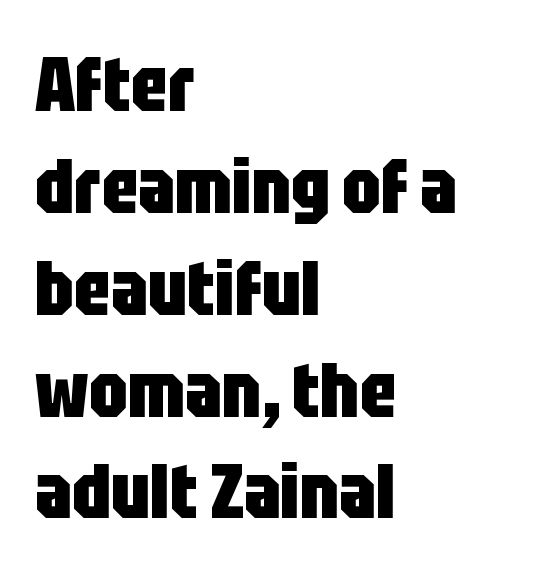
{"serif": "no", "italic": "no", "bold": "yes", "weight": "heavy", "width": "condensed", "stroke_contrast": "low", "x_height": "large", "monospaced": "no", "underline": "no", "align": "left", "line_spacing": "normal", "line_spacing_ratio": 1.34, "letter_spacing": "normal", "letter_spacing_em": 0.0, "glyph_px": 76}
